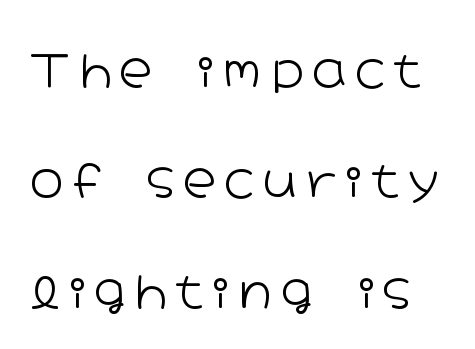
The image shows 46 px light, wide sans-serif type, upright; set loose line spacing (2.4x), not underlined; low stroke contrast and a medium x-height.
